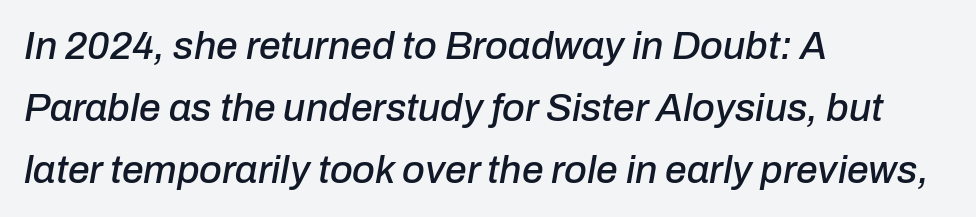
Q: Is the text italic (slanted)? A: Yes, it leans right by about 10 degrees.
Q: Is the text underlined? A: No.
Q: How is the paragraph aligned? A: Left-aligned.
Q: Is the spacing between letters normal or unusually wide? A: Normal.
Q: Is the spacing between lines tight, normal or loose? A: Normal.
Q: Width (condensed, normal, or wide)? A: Normal.
Q: Stroke contrast? A: Low.
Q: x-height? A: Medium.
Q: Monospaced? A: No.
